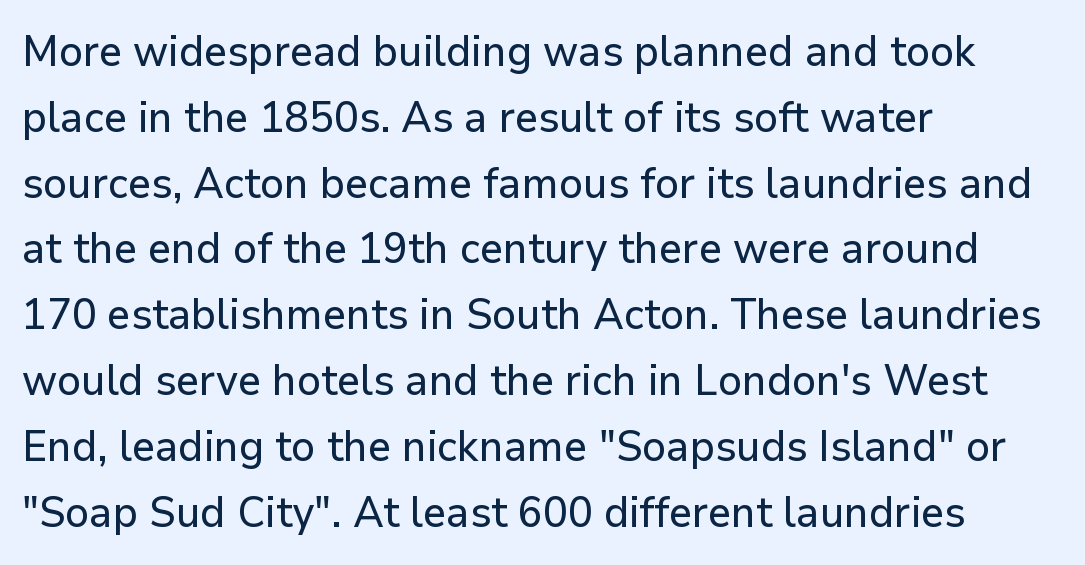
The image shows 43 px sans-serif type, upright; set left-aligned, normal line spacing (1.53x), normal letter spacing, not underlined; low stroke contrast and a medium x-height.
